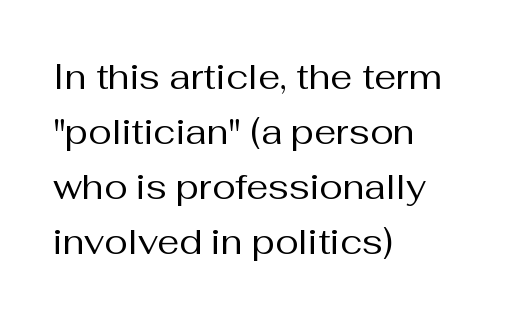
The image shows 35 px regular-weight sans-serif type, upright; set left-aligned, normal line spacing (1.57x), normal letter spacing, not underlined; medium stroke contrast and a medium x-height.
